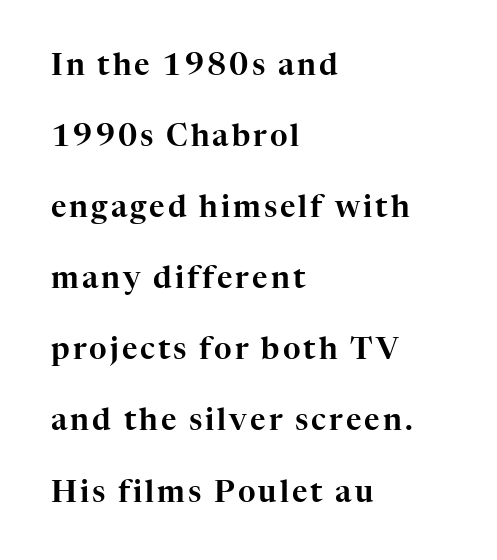
The gap between lines stays unmarked. Posture: upright roman. Proportional: the letters do not fall into vertical columns. The text block is weighted toward the left margin, trailing off unevenly rightward. This rendering employs a face with finishing strokes, i.e., a serif. A great deal of white space separates one row of letters from the next.
